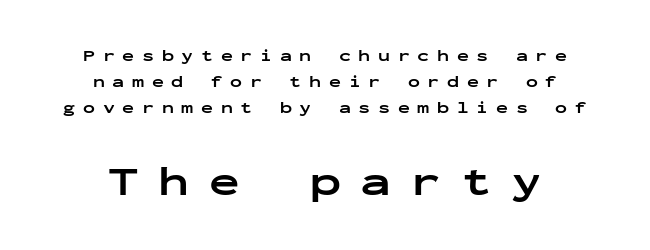
{"serif": "no", "italic": "no", "bold": "yes", "weight": "bold", "width": "wide", "stroke_contrast": "low", "x_height": "medium", "monospaced": "yes", "underline": "no", "align": "center", "line_spacing": "normal", "line_spacing_ratio": 1.64, "letter_spacing": "wide", "letter_spacing_em": 0.48, "larger_block": "second", "size_ratio": 2.56, "glyph_px": 41}
